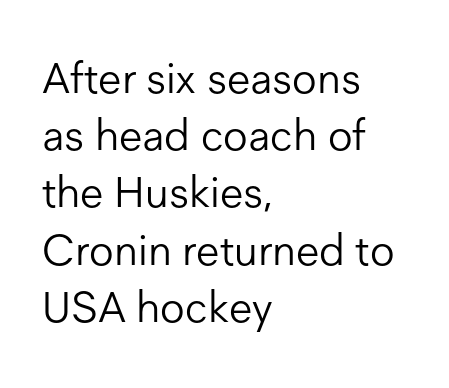
The image shows 43 px light sans-serif type, upright; set left-aligned, normal line spacing (1.33x), normal letter spacing, not underlined; low stroke contrast and a medium x-height.
